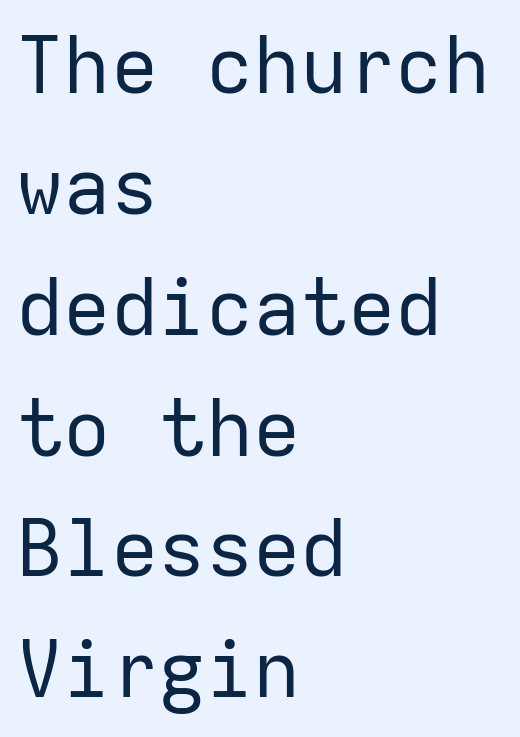
Q: Is the text bold? A: No.
Q: Is the text italic (slanted)? A: No, it is upright.
Q: Is the typeface a serif or a sans-serif typeface? A: Sans-serif.
Q: Is the text underlined? A: No.
Q: How is the paragraph aligned? A: Left-aligned.
Q: Is the spacing between letters normal or unusually wide? A: Normal.
Q: Is the spacing between lines tight, normal or loose? A: Normal.
Q: Width (condensed, normal, or wide)? A: Normal.
Q: Stroke contrast? A: Low.
Q: x-height? A: Medium.
Q: Monospaced? A: Yes.
